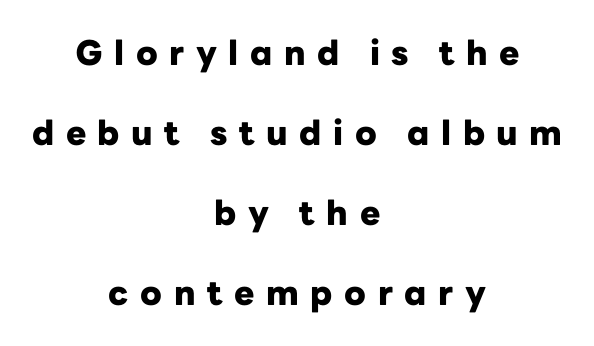
Observe the wide spacing: letters keep a clear distance from each other. Font category for this specimen: sans-serif. Spacing verdict: proportional, widths tailored to each character. One-word summary of the alignment: center.
